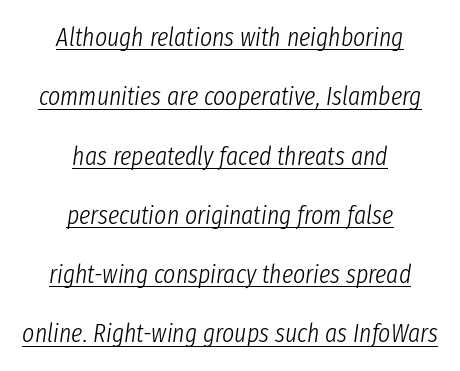
The image shows 26 px text type, italic (leaning right); set centered, loose line spacing (2.28x), normal letter spacing, underlined.
